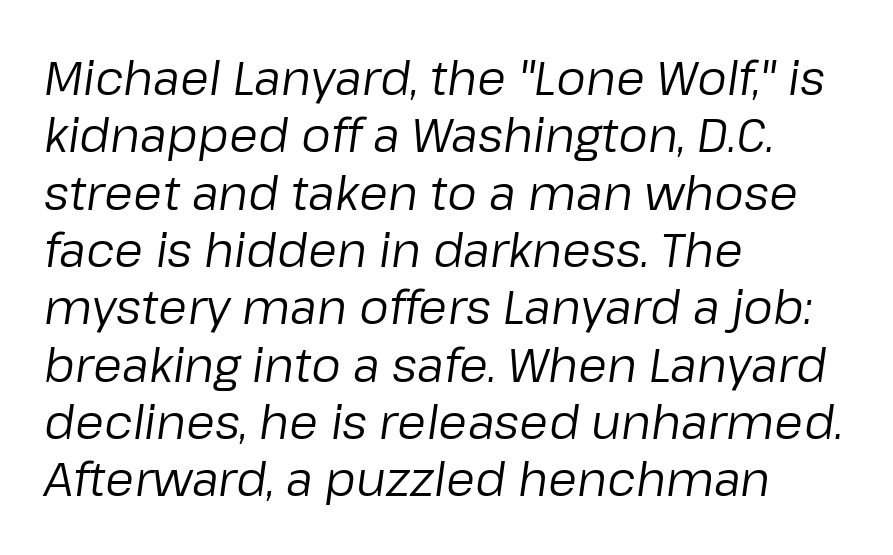
Q: Is the text bold? A: No.
Q: Is the text italic (slanted)? A: Yes, it leans right by about 8 degrees.
Q: Is the text underlined? A: No.
Q: How is the paragraph aligned? A: Left-aligned.
Q: Is the spacing between letters normal or unusually wide? A: Normal.
Q: Width (condensed, normal, or wide)? A: Normal.
Q: Stroke contrast? A: Low.
Q: x-height? A: Medium.
Q: Monospaced? A: No.
